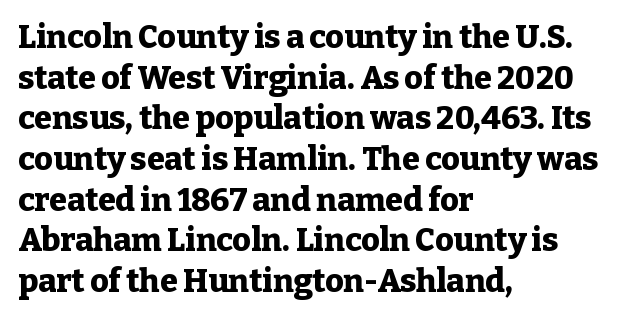
The image shows 32 px heavy serif type, upright; set left-aligned, normal line spacing (1.27x), normal letter spacing, not underlined; low stroke contrast and a medium x-height.
